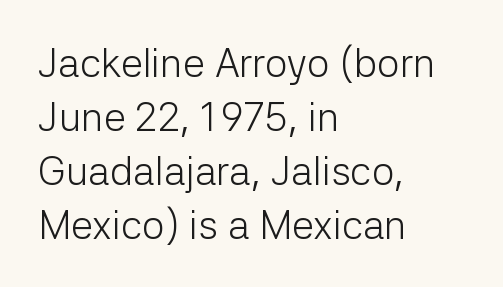
Varying glyph widths throughout — classic text-font behaviour. Unlike italic type, these characters show no tilt at all. Nothing unusual about the tracking: characters are spaced as the font intends. Letters have the restrained weight of plain body copy at most. This rendering employs a face without finishing strokes, i.e., a sans-serif.
